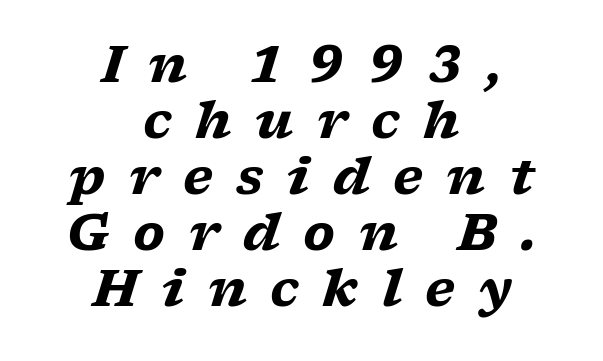
{"serif": "yes", "italic": "yes", "lean": "right", "slant_degrees": 17, "bold": "yes", "weight": "heavy", "width": "wide", "stroke_contrast": "low", "x_height": "medium", "monospaced": "no", "underline": "no", "align": "center", "line_spacing": "tight", "line_spacing_ratio": 1.12, "letter_spacing": "wide", "letter_spacing_em": 0.47, "glyph_px": 50}
